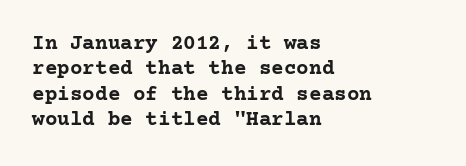
The image shows 21 px bold type, upright; set left-aligned, line spacing 1.21x, normal letter spacing, not underlined.
